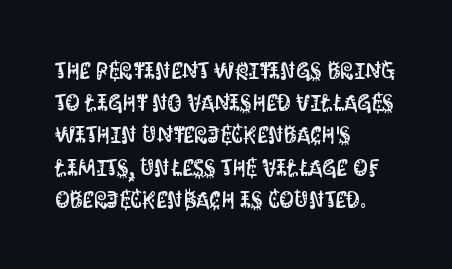
Q: Is the text italic (slanted)? A: No, it is upright.
Q: Is the text underlined? A: No.
Q: How is the paragraph aligned? A: Left-aligned.
Q: Is the spacing between letters normal or unusually wide? A: Normal.
Q: Is the spacing between lines tight, normal or loose? A: Normal.
